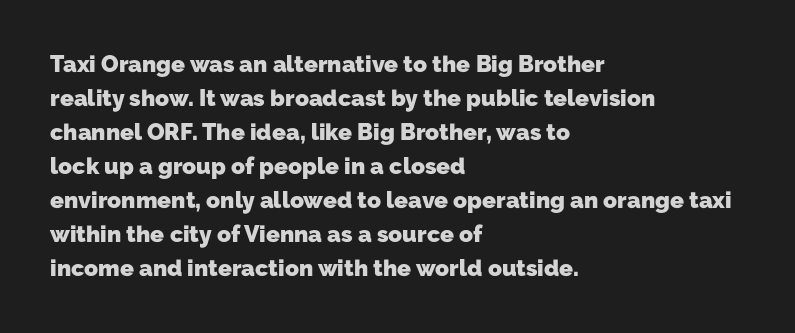
{"bold": "yes", "underline": "no", "align": "left", "line_spacing": "normal", "line_spacing_ratio": 1.48, "letter_spacing": "normal", "letter_spacing_em": 0.0, "glyph_px": 23}
